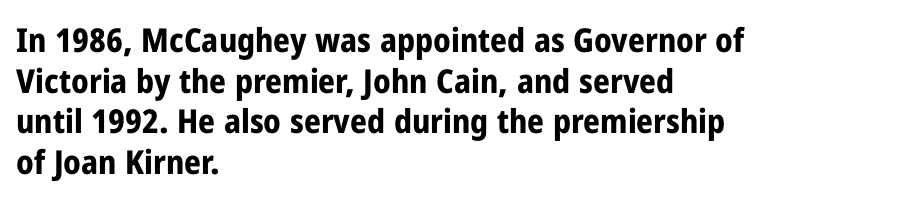
Clear beneath every line of the passage. The characters look thick and weighty, a clear bold. This rendering leaves character spacing at its baseline value. Does the lettering tilt? It doesn't — this is upright. What kind of face is this? One without serifs — a sans. Layout note: lines flush left.
